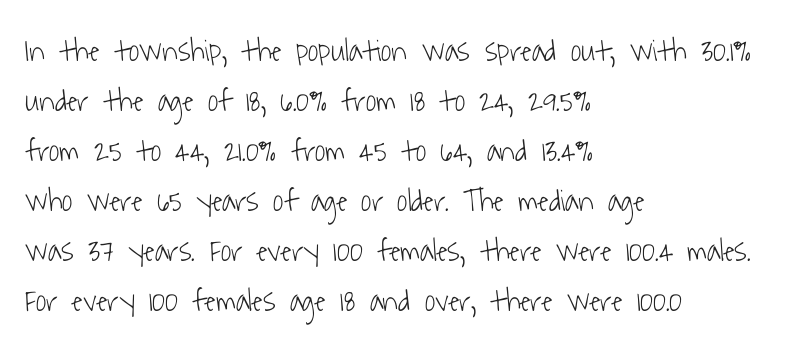
Q: Is the text bold? A: No.
Q: Is the typeface a serif or a sans-serif typeface? A: Sans-serif.
Q: Is the text underlined? A: No.
Q: How is the paragraph aligned? A: Left-aligned.
Q: Is the spacing between letters normal or unusually wide? A: Normal.
Q: Is the spacing between lines tight, normal or loose? A: Normal.
Q: Width (condensed, normal, or wide)? A: Condensed.
Q: Stroke contrast? A: Low.
Q: x-height? A: Medium.
Q: Monospaced? A: No.
